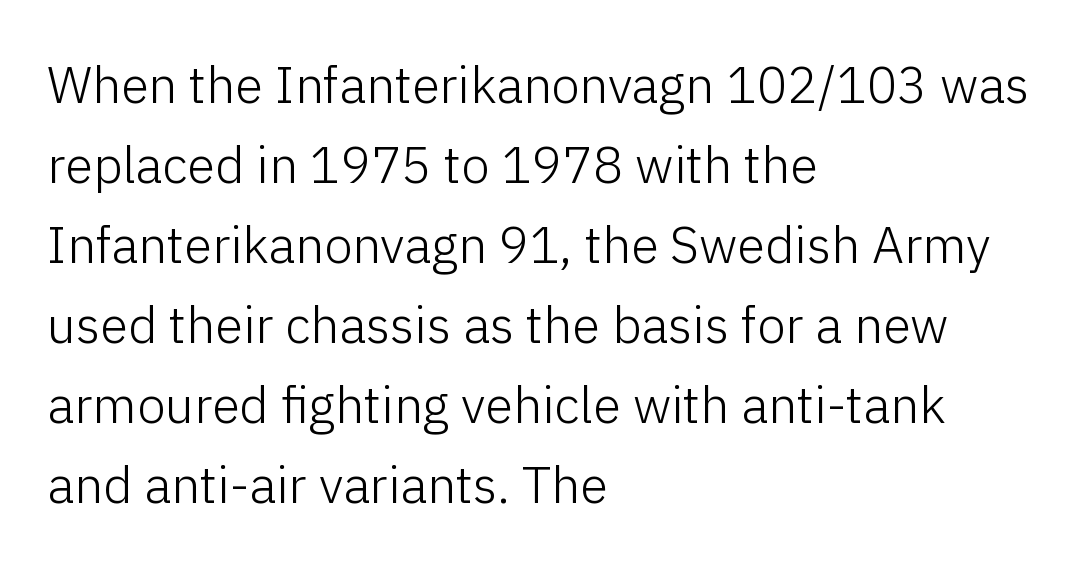
The image shows 51 px light sans-serif type, upright; set left-aligned, normal line spacing (1.57x), normal letter spacing, not underlined; low stroke contrast and a medium x-height.
